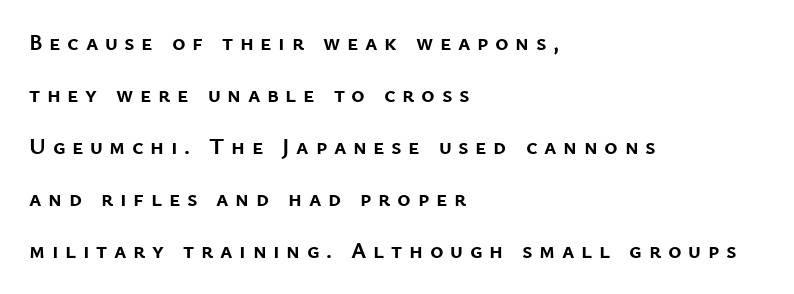
The passage is arranged the way most books set body copy — flush left. The horizontal fit of the characters is loose and conspicuously gappy. The typography opts for an upright posture over an oblique one. The zone under the glyphs is completely vacant. Does the weight exceed regular? Yes, all the way to bold.
